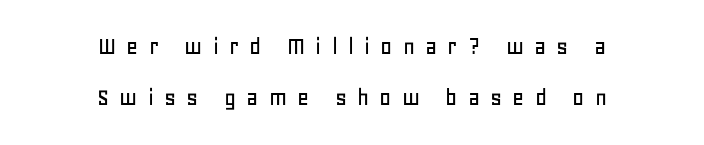
Does the copy run flush right? No — it is centered line by line. How are the letters spaced? Widely, with obvious added tracking. Does the leading feel generous? Absolutely, it's lavish. The gap between lines stays unmarked.
